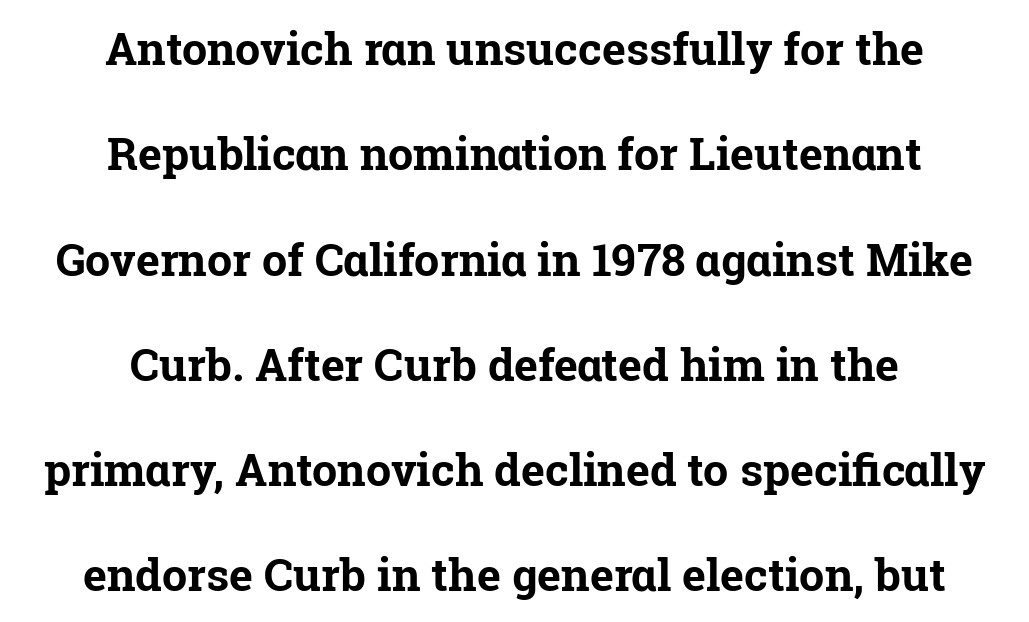
The zone under the glyphs is completely vacant. A typesetter would call this proportional, since set widths differ per character. Heavy-handed strokes throughout: this text is bold. Typeset on center — no edge is straight.
